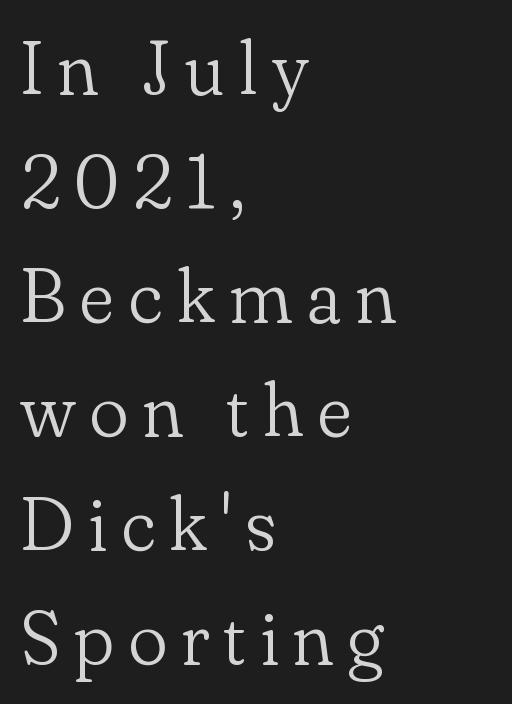
Do the characters align in a grid? No, the font is proportional. Normally led — the rows are evenly, conventionally spaced. This is serif lettering, the kind often seen in printed books. Unbolded letterforms with no extra heft. Line beginnings align vertically; line endings do not.
